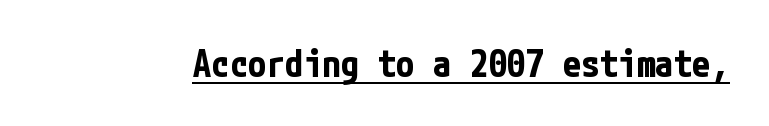
The lettering stays uniformly vertical, giving the passage a roman look. Bold? Absolutely — the strokes are thick and heavy. Each line of the rendering has a horizontal stroke beneath the glyphs. Type style note: lacks serifs. What stands out about the letter spacing? Nothing — it is the standard amount.
